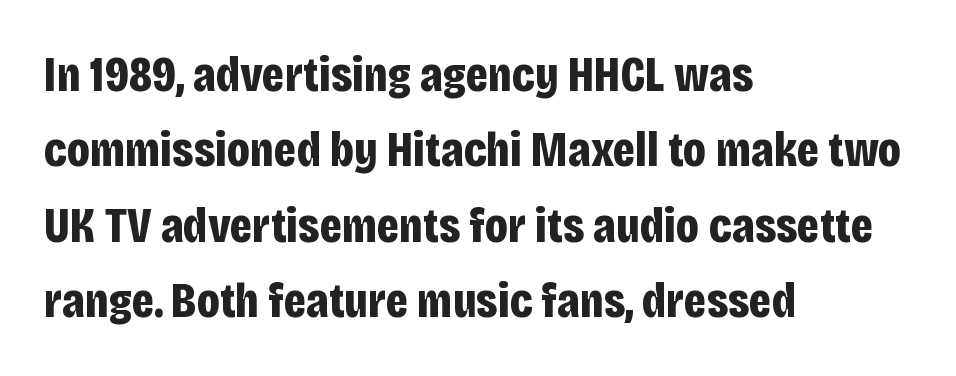
{"serif": "no", "italic": "no", "bold": "yes", "weight": "bold", "width": "condensed", "stroke_contrast": "low", "x_height": "large", "monospaced": "no", "underline": "no", "align": "left", "line_spacing": "normal", "line_spacing_ratio": 1.51, "letter_spacing": "normal", "letter_spacing_em": 0.0, "glyph_px": 50}
